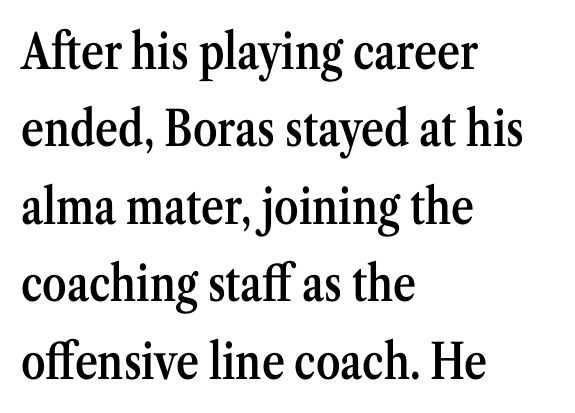
Q: Is the text bold? A: Semi-bold.
Q: Is the text italic (slanted)? A: No, it is upright.
Q: Is the typeface a serif or a sans-serif typeface? A: Serif.
Q: Is the text underlined? A: No.
Q: How is the paragraph aligned? A: Left-aligned.
Q: Is the spacing between letters normal or unusually wide? A: Normal.
Q: Is the spacing between lines tight, normal or loose? A: Normal.
Q: Width (condensed, normal, or wide)? A: Condensed.
Q: Stroke contrast? A: Medium.
Q: x-height? A: Medium.
Q: Monospaced? A: No.
